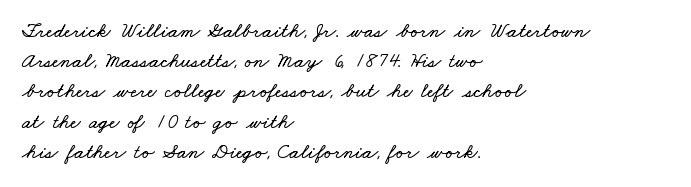
The image shows 21 px text type; set left-aligned, normal line spacing (1.44x), normal letter spacing, not underlined.
